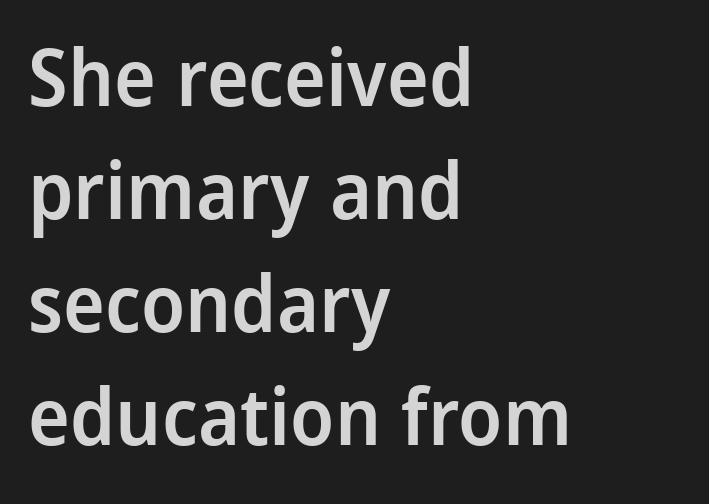
Q: Is the text bold? A: Semi-bold.
Q: Is the text italic (slanted)? A: No, it is upright.
Q: Is the typeface a serif or a sans-serif typeface? A: Sans-serif.
Q: Is the text underlined? A: No.
Q: How is the paragraph aligned? A: Left-aligned.
Q: Is the spacing between letters normal or unusually wide? A: Normal.
Q: Is the spacing between lines tight, normal or loose? A: Normal.
Q: Width (condensed, normal, or wide)? A: Condensed.
Q: Stroke contrast? A: Low.
Q: x-height? A: Large.
Q: Monospaced? A: No.
